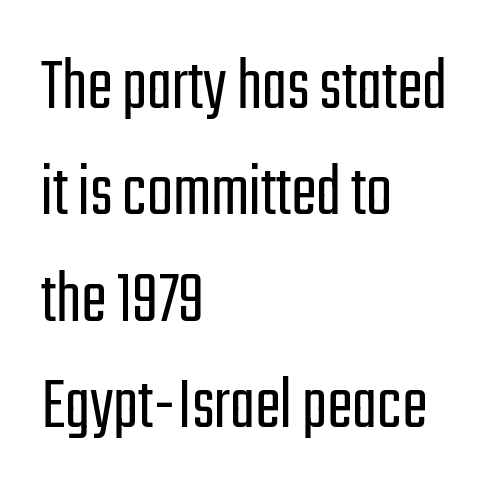
The image shows 76 px light, condensed sans-serif type, upright; set left-aligned, normal line spacing (1.4x), normal letter spacing, not underlined; low stroke contrast and a medium x-height.
